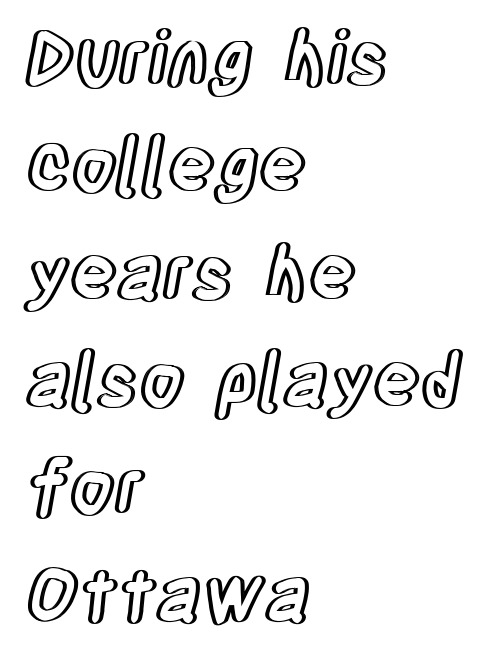
The image shows 73 px condensed type; set left-aligned, normal line spacing (1.47x), normal letter spacing, not underlined; a large x-height.
